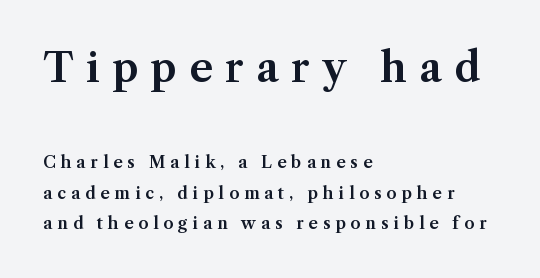
{"serif": "yes", "italic": "no", "width": "normal", "stroke_contrast": "medium", "x_height": "medium", "monospaced": "no", "underline": "no", "align": "left", "line_spacing": "loose", "line_spacing_ratio": 1.92, "letter_spacing": "wide", "letter_spacing_em": 0.31, "larger_block": "first", "size_ratio": 2.5, "glyph_px": 40}
